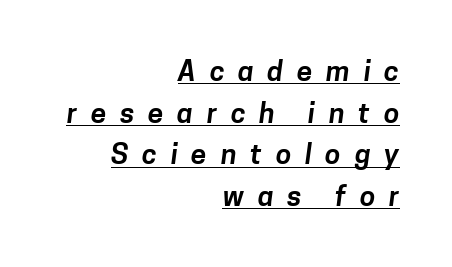
Q: Is the typeface a serif or a sans-serif typeface? A: Sans-serif.
Q: Is the text underlined? A: Yes.
Q: How is the paragraph aligned? A: Right-aligned.
Q: Is the spacing between letters normal or unusually wide? A: Unusually wide.
Q: Is the spacing between lines tight, normal or loose? A: Normal.
Q: Width (condensed, normal, or wide)? A: Normal.
Q: Stroke contrast? A: Low.
Q: x-height? A: Medium.
Q: Monospaced? A: No.
